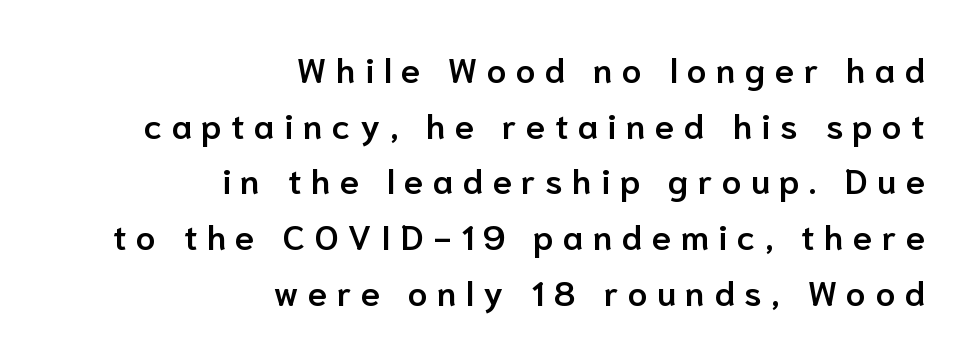
{"serif": "no", "italic": "no", "bold": "semi", "weight": "semibold", "width": "normal", "stroke_contrast": "low", "x_height": "medium", "monospaced": "no", "underline": "no", "align": "right", "line_spacing": "normal", "line_spacing_ratio": 1.59, "letter_spacing": "wide", "letter_spacing_em": 0.27, "glyph_px": 35}
